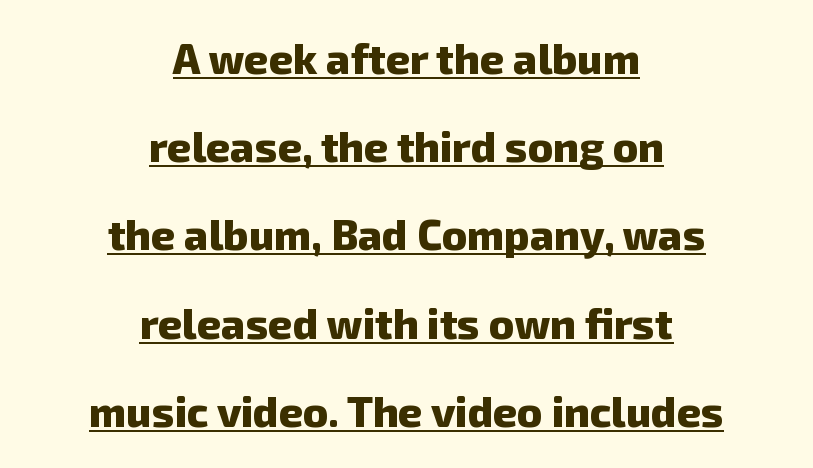
Q: Is the text bold? A: Yes.
Q: Is the typeface a serif or a sans-serif typeface? A: Sans-serif.
Q: Is the text underlined? A: Yes.
Q: How is the paragraph aligned? A: Centered.
Q: Is the spacing between letters normal or unusually wide? A: Normal.
Q: Is the spacing between lines tight, normal or loose? A: Loose.
Q: Width (condensed, normal, or wide)? A: Normal.
Q: Stroke contrast? A: Low.
Q: x-height? A: Medium.
Q: Monospaced? A: No.
